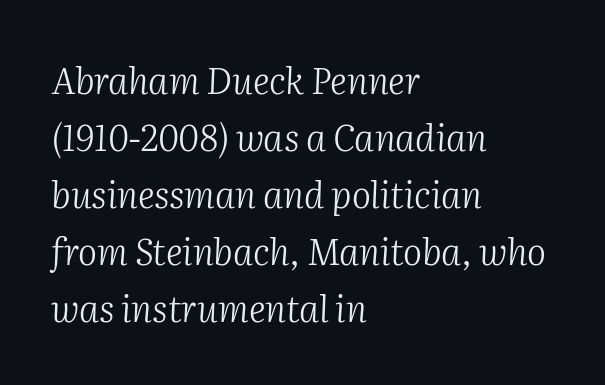
{"serif": "yes", "italic": "yes", "lean": "right", "slant_degrees": 2, "bold": "no", "weight": "light", "width": "normal", "stroke_contrast": "medium", "x_height": "medium", "monospaced": "no", "underline": "no", "align": "left", "line_spacing": "normal", "line_spacing_ratio": 1.58, "letter_spacing": "normal", "letter_spacing_em": 0.0, "glyph_px": 36}
